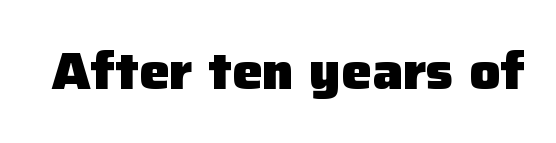
The image shows 51 px heavy sans-serif type, upright; set normal letter spacing, not underlined; low stroke contrast and a medium x-height.
